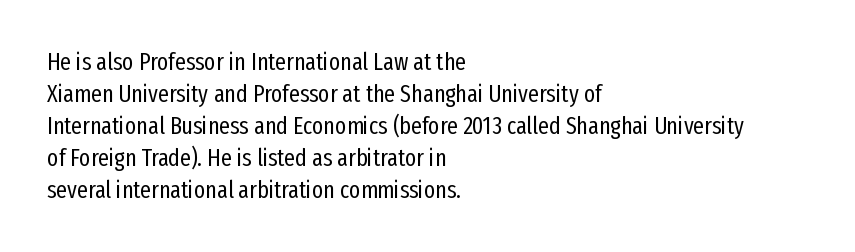
{"italic": "no", "bold": "no", "underline": "no", "align": "left", "line_spacing": "normal", "line_spacing_ratio": 1.33, "letter_spacing": "normal", "letter_spacing_em": 0.0, "glyph_px": 24}
